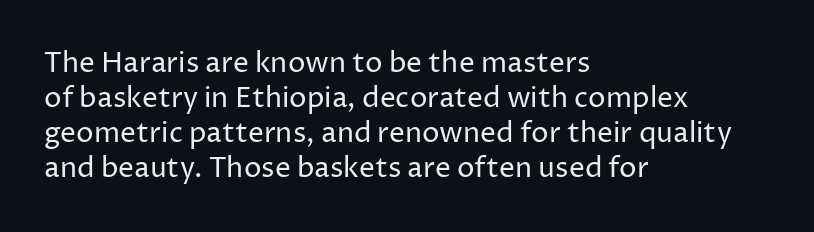
Q: Is the text bold? A: No.
Q: Is the text italic (slanted)? A: No, it is upright.
Q: Is the typeface a serif or a sans-serif typeface? A: Sans-serif.
Q: Is the text underlined? A: No.
Q: How is the paragraph aligned? A: Left-aligned.
Q: Is the spacing between letters normal or unusually wide? A: Normal.
Q: Is the spacing between lines tight, normal or loose? A: Normal.
Q: Width (condensed, normal, or wide)? A: Normal.
Q: Stroke contrast? A: Low.
Q: x-height? A: Medium.
Q: Monospaced? A: No.
